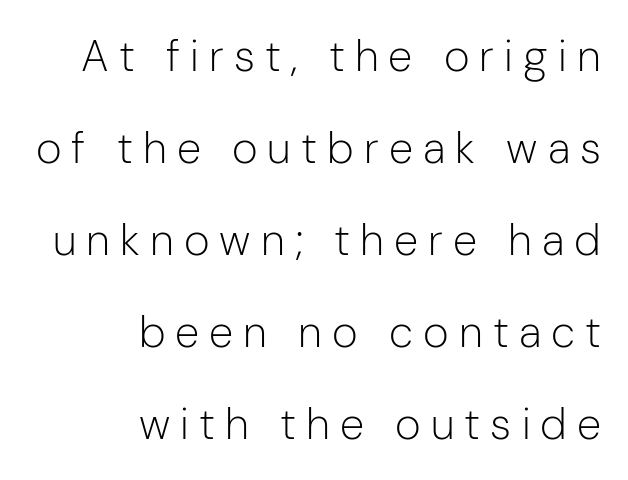
Q: Is the text bold? A: No.
Q: Is the text italic (slanted)? A: No, it is upright.
Q: Is the typeface a serif or a sans-serif typeface? A: Sans-serif.
Q: Is the text underlined? A: No.
Q: How is the paragraph aligned? A: Right-aligned.
Q: Is the spacing between letters normal or unusually wide? A: Unusually wide.
Q: Is the spacing between lines tight, normal or loose? A: Loose.
Q: Width (condensed, normal, or wide)? A: Normal.
Q: Stroke contrast? A: Low.
Q: x-height? A: Medium.
Q: Monospaced? A: No.
